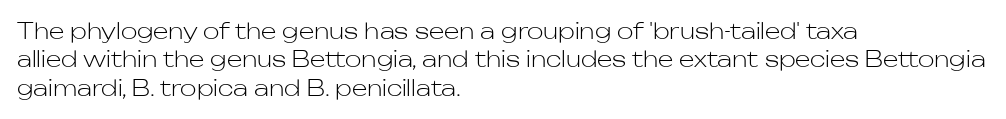
{"italic": "no", "bold": "no", "underline": "no", "align": "left", "line_spacing": "normal", "line_spacing_ratio": 1.29, "letter_spacing": "normal", "letter_spacing_em": 0.0, "glyph_px": 22}
